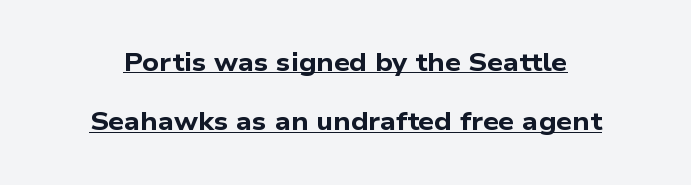
{"bold": "yes", "underline": "yes", "line_spacing": "loose", "line_spacing_ratio": 2.38, "letter_spacing": "normal", "letter_spacing_em": 0.0, "glyph_px": 25}
